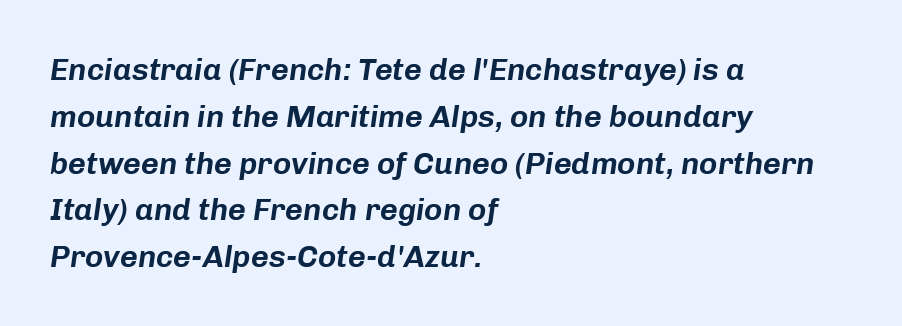
Q: Is the text italic (slanted)? A: Yes, it leans right by about 8 degrees.
Q: Is the text underlined? A: No.
Q: How is the paragraph aligned? A: Left-aligned.
Q: Is the spacing between letters normal or unusually wide? A: Normal.
Q: Is the spacing between lines tight, normal or loose? A: Normal.
Q: Width (condensed, normal, or wide)? A: Normal.
Q: Stroke contrast? A: Low.
Q: x-height? A: Medium.
Q: Monospaced? A: No.
